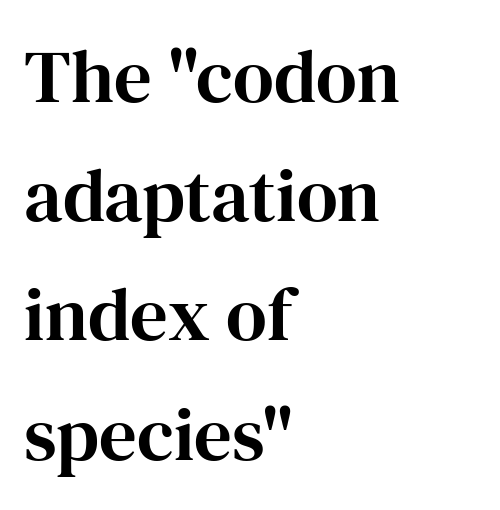
Q: Is the text italic (slanted)? A: No, it is upright.
Q: Is the typeface a serif or a sans-serif typeface? A: Serif.
Q: Is the text underlined? A: No.
Q: How is the paragraph aligned? A: Left-aligned.
Q: Is the spacing between letters normal or unusually wide? A: Normal.
Q: Is the spacing between lines tight, normal or loose? A: Normal.
Q: Width (condensed, normal, or wide)? A: Normal.
Q: Stroke contrast? A: High.
Q: x-height? A: Medium.
Q: Monospaced? A: No.
